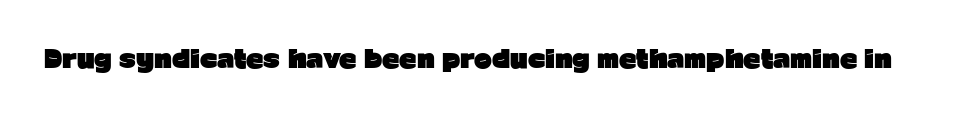
What stands out about the letter spacing? Nothing — it is the standard amount. Upright lettering throughout. Bold? Absolutely — the strokes are thick and heavy. The glyphs are unaccompanied by any horizontal stroke below them.
